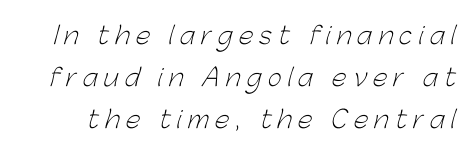
Q: Is the text bold? A: No.
Q: Is the text underlined? A: No.
Q: Is the spacing between letters normal or unusually wide? A: Unusually wide.
